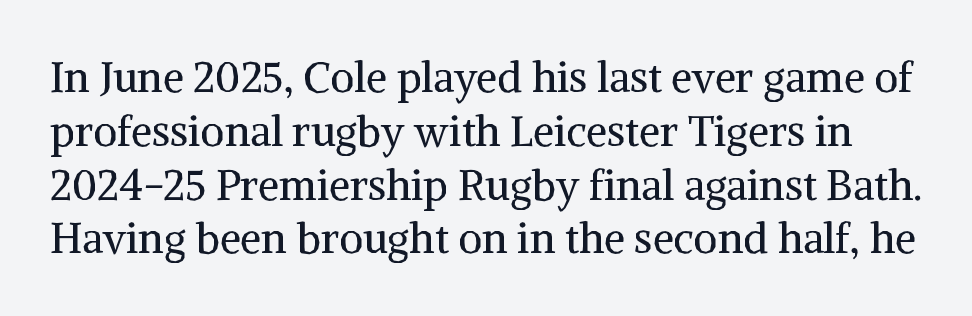
The image shows 42 px regular-weight serif type, upright; set normal line spacing (1.28x), normal letter spacing, not underlined; medium stroke contrast and a medium x-height.
